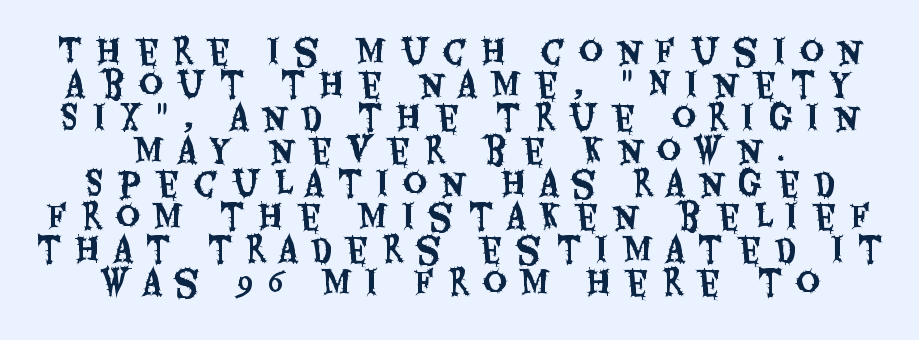
The baseline area is clear. Each letter keeps its own natural width here, so spacing adapts to shape. The paragraph shown floats in the horizontal middle. Compared with typical paragraphs, the rows here are closer together. Notice how the stems are strictly vertical — no italics here.
